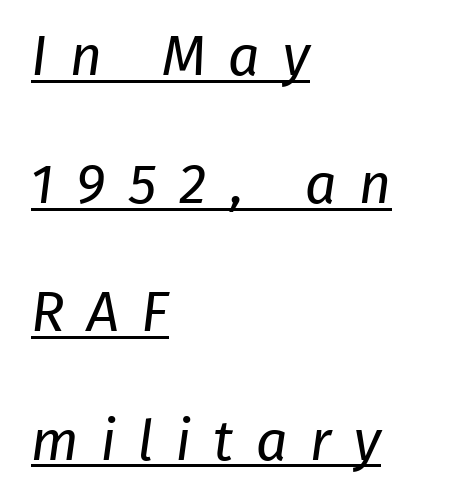
The image shows 56 px regular-weight sans-serif type; set left-aligned, loose line spacing (2.29x), unusually wide letter spacing (+0.4 em), underlined; low stroke contrast and a medium x-height.
